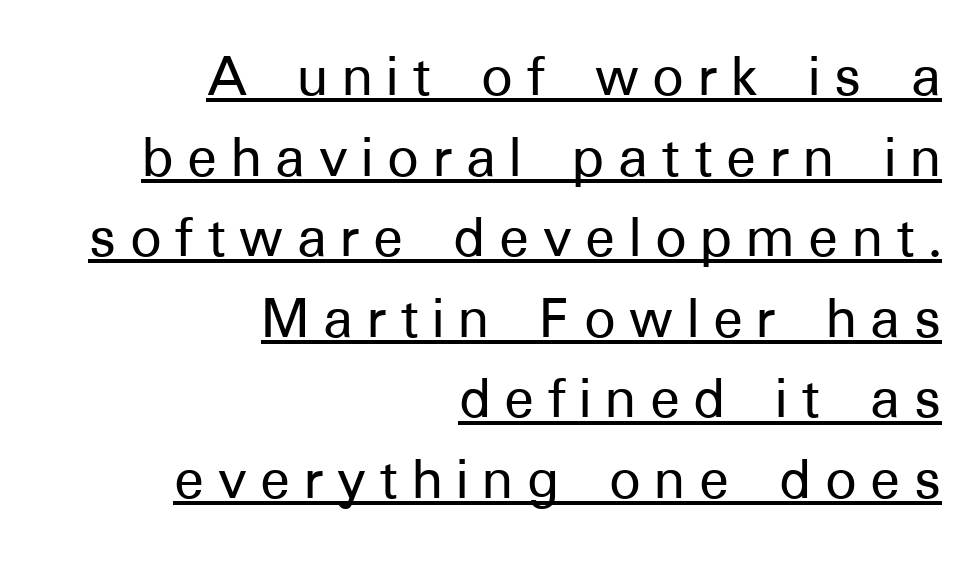
The image shows 62 px sans-serif type, upright; set right-aligned, normal line spacing (1.3x), unusually wide letter spacing (+0.22 em), underlined; low stroke contrast and a medium x-height.
